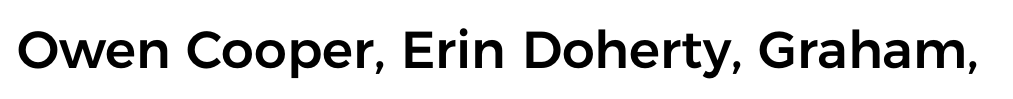
Q: Is the text italic (slanted)? A: No, it is upright.
Q: Is the typeface a serif or a sans-serif typeface? A: Sans-serif.
Q: Is the text underlined? A: No.
Q: Is the spacing between letters normal or unusually wide? A: Normal.
Q: Width (condensed, normal, or wide)? A: Normal.
Q: Stroke contrast? A: Low.
Q: x-height? A: Medium.
Q: Monospaced? A: No.
